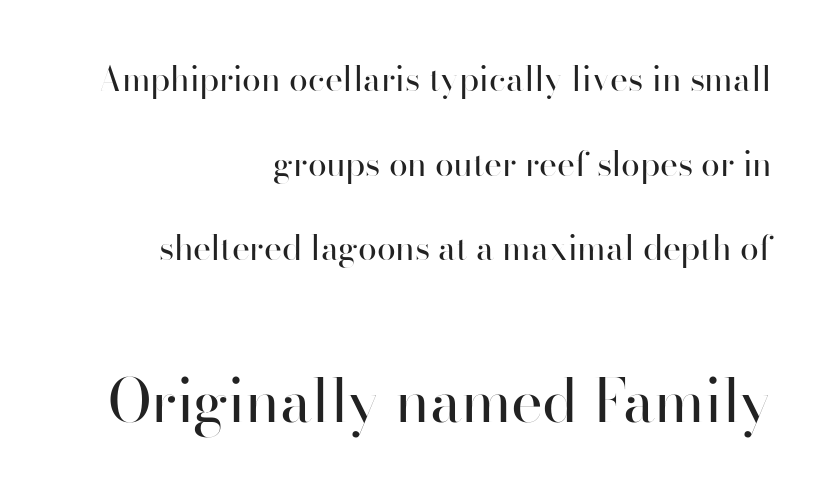
Q: Is the text bold? A: No.
Q: Is the text italic (slanted)? A: No, it is upright.
Q: Is the typeface a serif or a sans-serif typeface? A: Sans-serif.
Q: Is the text underlined? A: No.
Q: How is the paragraph aligned? A: Right-aligned.
Q: Is the spacing between letters normal or unusually wide? A: Normal.
Q: Is the spacing between lines tight, normal or loose? A: Loose.
Q: Which block of text is set in a larger size, the first (top) or the second (bottom)? A: The second (bottom) one.
Q: Width (condensed, normal, or wide)? A: Normal.
Q: Stroke contrast? A: High.
Q: x-height? A: Small.
Q: Monospaced? A: No.
